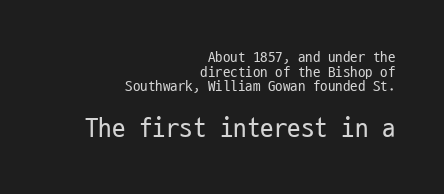
Q: Is the text bold? A: No.
Q: Is the text italic (slanted)? A: No, it is upright.
Q: Is the text underlined? A: No.
Q: How is the paragraph aligned? A: Right-aligned.
Q: Is the spacing between letters normal or unusually wide? A: Normal.
Q: Is the spacing between lines tight, normal or loose? A: Tight.
Q: Which block of text is set in a larger size, the first (top) or the second (bottom)? A: The second (bottom) one.
